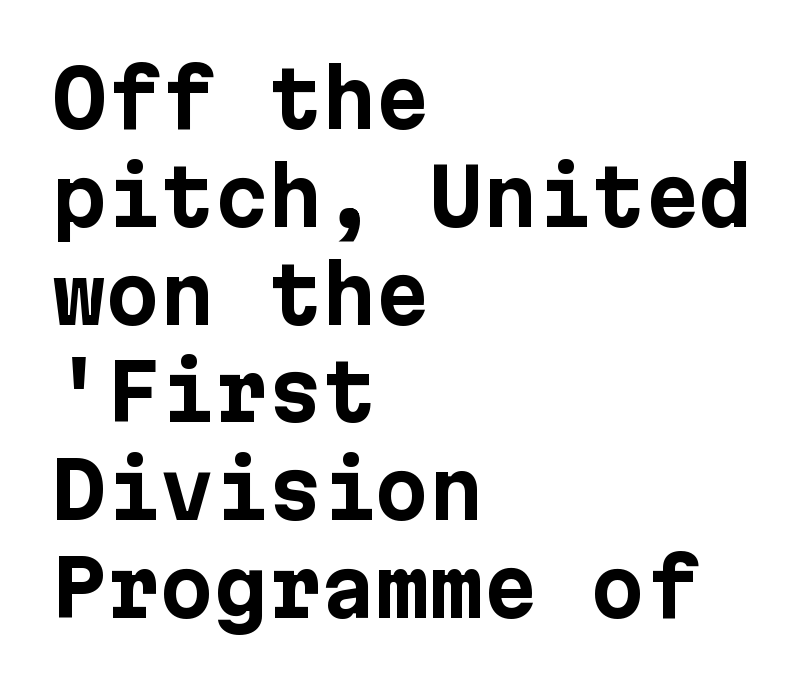
The image shows 77 px bold sans-serif type, upright; set left-aligned, normal line spacing (1.27x), normal letter spacing, not underlined; low stroke contrast and a medium x-height.
